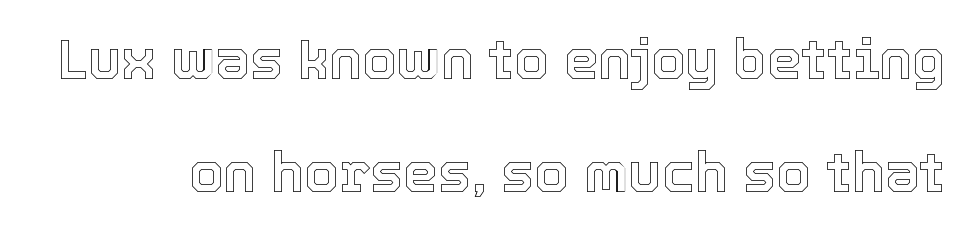
Q: Is the text italic (slanted)? A: No, it is upright.
Q: Is the text underlined? A: No.
Q: Is the spacing between letters normal or unusually wide? A: Normal.
Q: Is the spacing between lines tight, normal or loose? A: Loose.
Q: Width (condensed, normal, or wide)? A: Normal.
Q: x-height? A: Medium.
Q: Monospaced? A: No.
